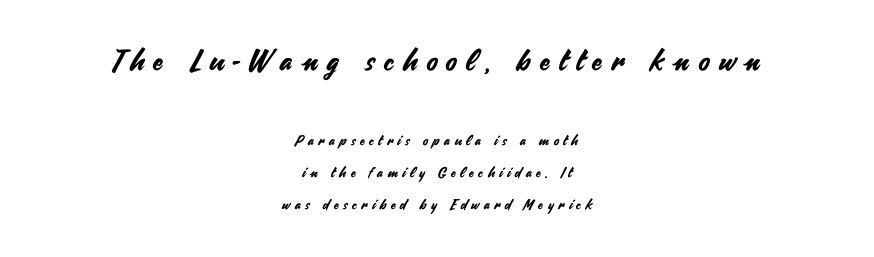
These lines are rendered in a variable-pitch font. Words float on clear page, feet unadorned. The earlier block is typeset at a bigger size than the later block. Stroke terminals: plain, sans-serif. The letterforms stand isolated, each surrounded by extra space. A centered setting, common on invitations and titles, is used for this passage.
